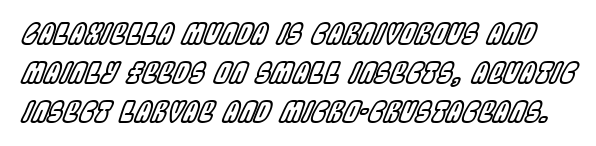
The image shows 28 px condensed type, italic (leaning right); set normal line spacing (1.4x), normal letter spacing, not underlined; a large x-height.
